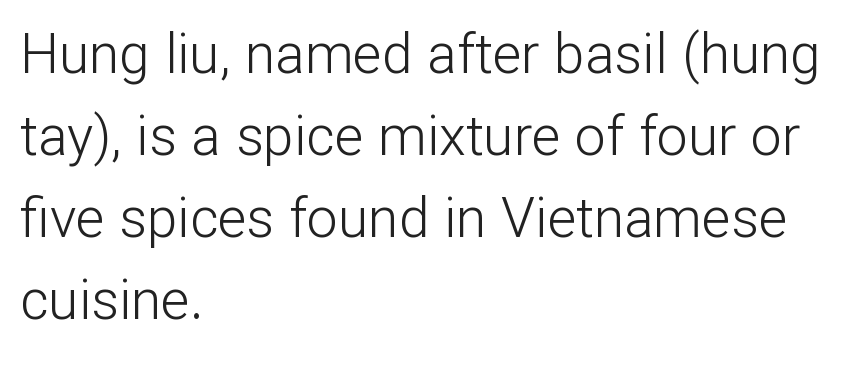
The image shows 55 px light sans-serif type, upright; set left-aligned, normal line spacing (1.49x), normal letter spacing, not underlined; low stroke contrast and a medium x-height.
